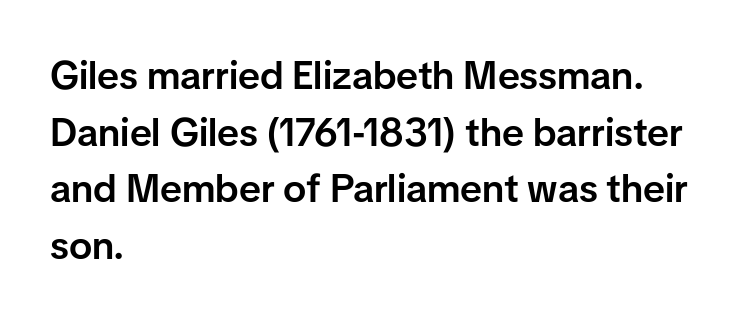
The rendering uses a semibold face; strokes are thickened but not to full bold. The passage shown has conventional tracking throughout. This sample has the flowing, uneven cadence of proportional lettering. Underlining? Definitely not there. A student would call this left alignment; a typographer would say flush left, rag right. Each letter's strokes conclude bluntly, with no projecting serifs.
